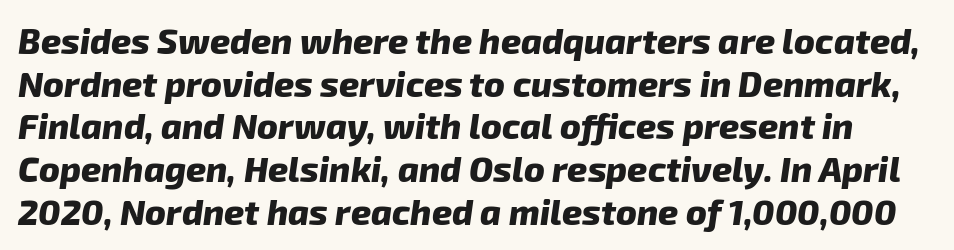
Plain, unruled lines of type. No feet cap the strokes, marking this as sans-serif type. This is heavy type, rendered in bold. Is this a fixed-width face? No — the glyphs have proportional, varying widths.
